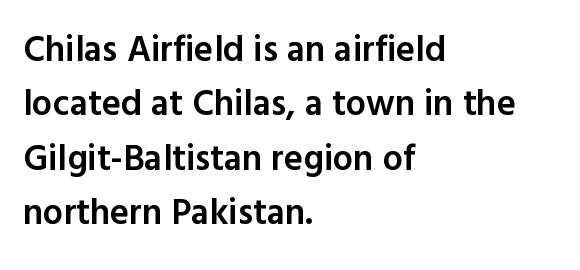
{"serif": "no", "italic": "no", "bold": "semi", "weight": "semibold", "width": "normal", "x_height": "medium", "monospaced": "no", "underline": "no", "align": "left", "line_spacing": "normal", "line_spacing_ratio": 1.51, "letter_spacing": "normal", "letter_spacing_em": 0.0, "glyph_px": 36}
